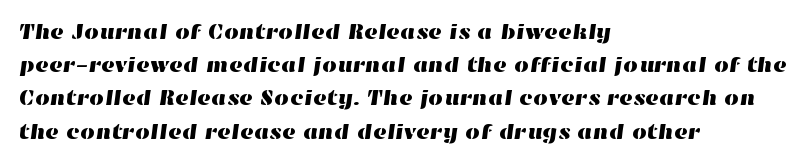
Q: Is the text underlined? A: No.
Q: How is the paragraph aligned? A: Left-aligned.
Q: Is the spacing between letters normal or unusually wide? A: Normal.
Q: Is the spacing between lines tight, normal or loose? A: Normal.
